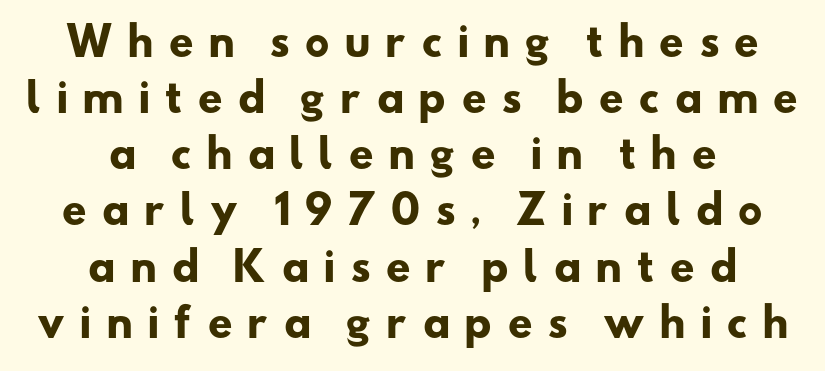
Q: Is the text bold? A: Yes.
Q: Is the typeface a serif or a sans-serif typeface? A: Sans-serif.
Q: Is the text underlined? A: No.
Q: How is the paragraph aligned? A: Centered.
Q: Is the spacing between letters normal or unusually wide? A: Unusually wide.
Q: Is the spacing between lines tight, normal or loose? A: Normal.
Q: Width (condensed, normal, or wide)? A: Wide.
Q: Stroke contrast? A: Low.
Q: x-height? A: Small.
Q: Monospaced? A: No.
